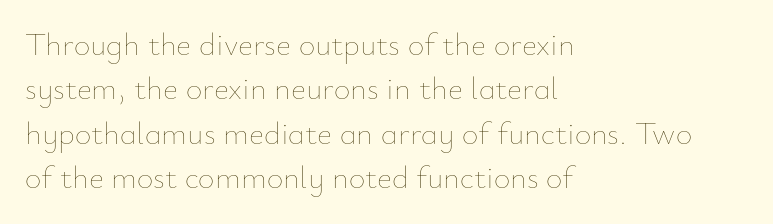
The vertical gap from one line to the next is medium. What stands out about the letter spacing? Nothing — it is the standard amount. Stroke thickness stays within the range of a standard reading face or lighter. The glyphs are unaccompanied by any horizontal stroke below them. Note the varied advance widths — an 'i' is clearly narrower than an 'm'.
